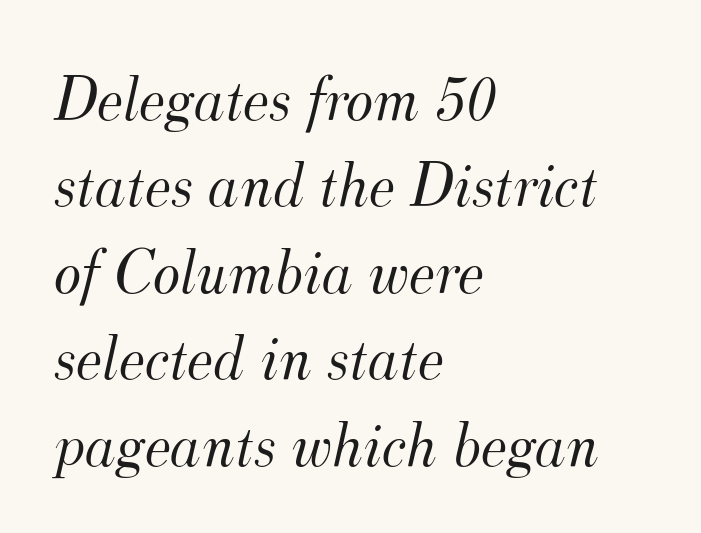
The ragged edge is on the right, which tells us the setting is flush left. Glyph-to-glyph distance matches everyday printed text. Check under the words: just untouched page. Spacing verdict: proportional, widths tailored to each character. Font category for this specimen: serif. The face looks like a standard text weight, possibly lighter.
